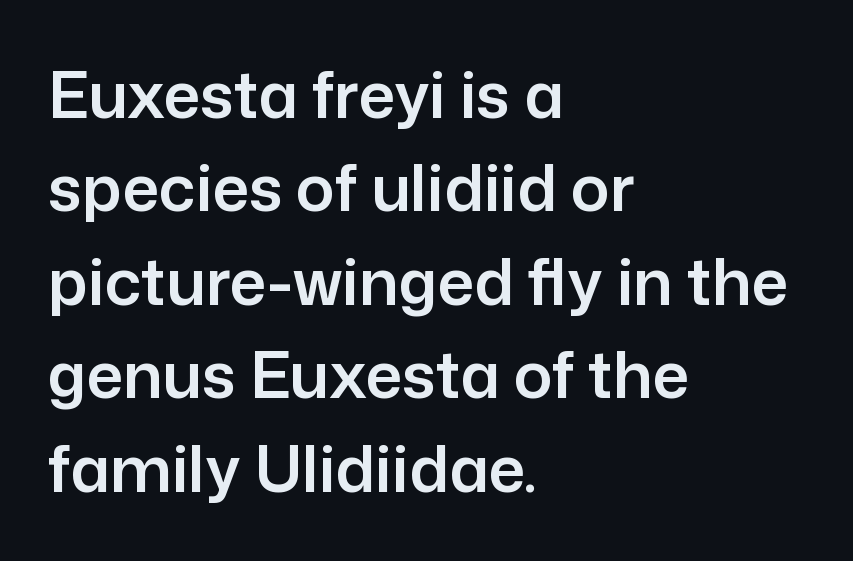
Honestly, there is no underline to notice here at all. The passage shown is typed in a proportional face where columns would drift. Vertical spacing — default. Nobody touched the tracking dial on this one. Look at the bottom of the vertical strokes: they stop flat, with no serifs.
